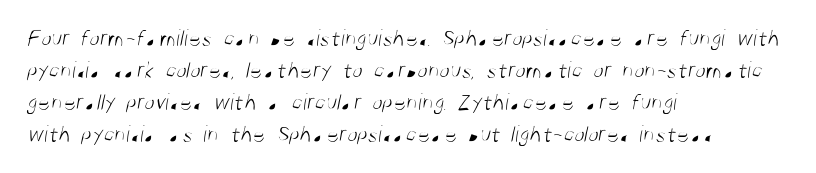
The image shows 24 px text type; set left-aligned, normal line spacing (1.33x), normal letter spacing, not underlined.
